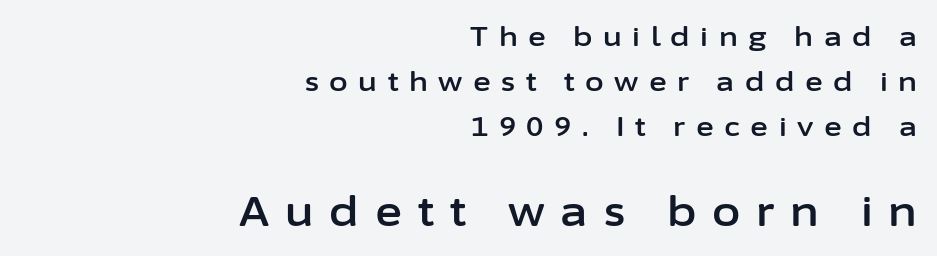
Is this a sans? Yes — the strokes have no serifs. The string is rendered with underlining switched off. Whoever set this chose a conventional vertical rhythm. Each letter keeps its own natural width here, so spacing adapts to shape. The letters stand upright; this is a roman face.
